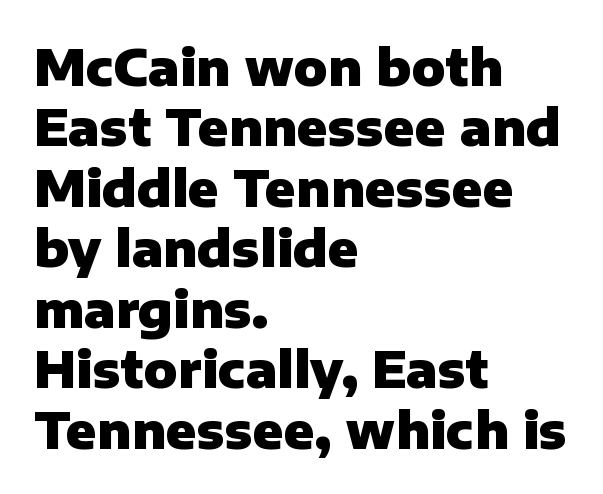
Horizontally, the lines are justified to the leading edge only. In terms of weight, the rendering is a true, heavy bold. The words here are not underlined. Nothing unusual about the tracking: characters are spaced as the font intends. The passage shown is typed in a proportional face where columns would drift. Typographically, this falls in the sans-serif category.
